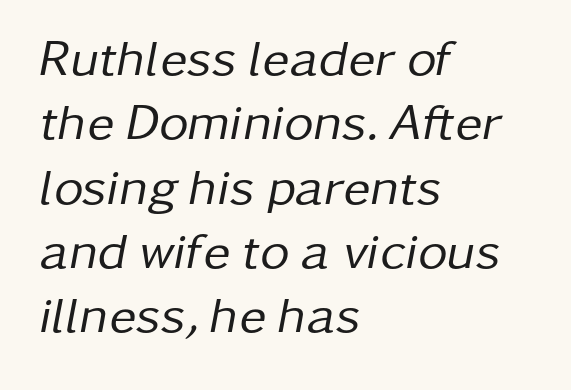
The image shows 51 px regular-weight type, italic (leaning right); set left-aligned, normal line spacing (1.26x), normal letter spacing, not underlined; low stroke contrast and a medium x-height.
